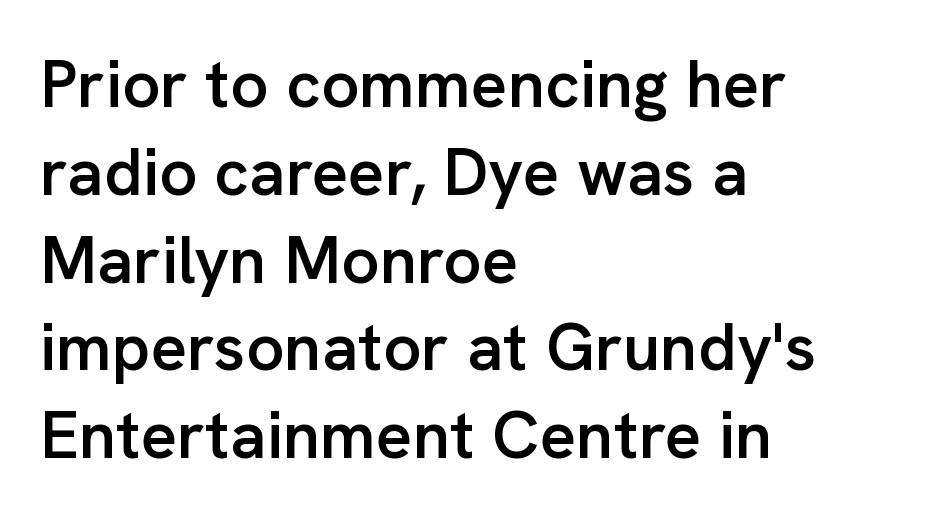
Each letter's strokes conclude bluntly, with no projecting serifs. Character widths vary here, with narrow letters taking less room than wide ones. The passage is arranged the way most books set body copy — flush left. Quick note: not italic, upright.
